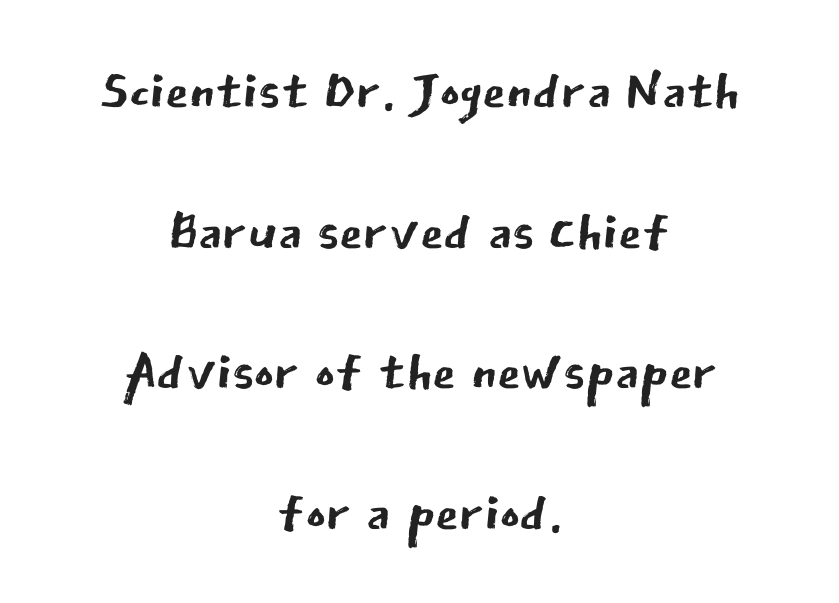
{"serif": "no", "italic": "no", "bold": "no", "weight": "regular", "width": "normal", "stroke_contrast": "low", "x_height": "medium", "monospaced": "no", "underline": "no", "align": "center", "line_spacing_ratio": 1.85, "letter_spacing": "normal", "letter_spacing_em": 0.0, "glyph_px": 76}
